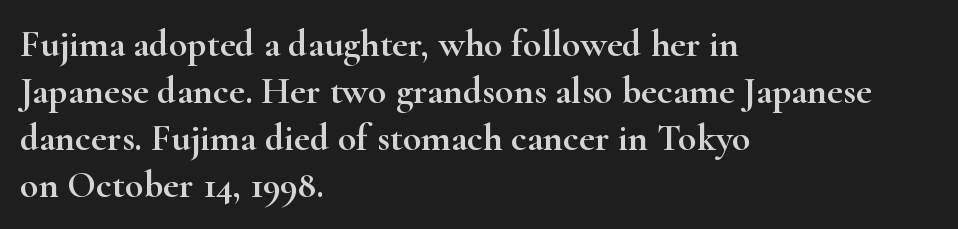
The image shows 38 px wide serif type, upright; set left-aligned, line spacing 1.24x, normal letter spacing, not underlined; high stroke contrast and a small x-height.
